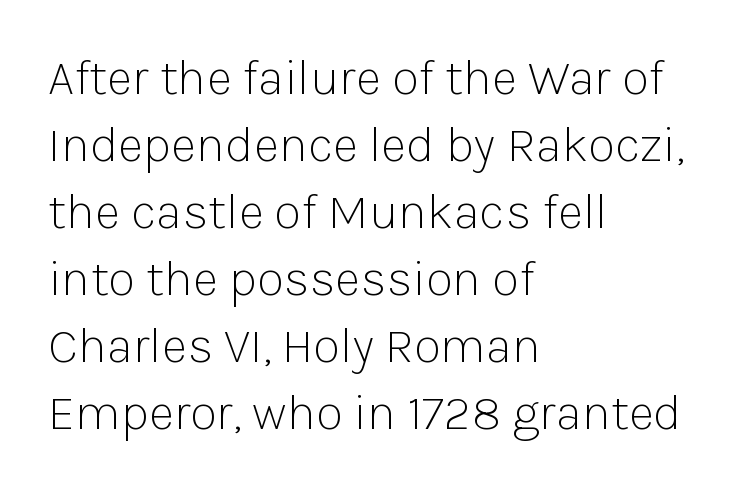
Think of a printed novel: that variable character pitch is what you see here. Every character sits straight up, as roman type does. This is not heavy type; no bold has been used. The paragraph shown leans on its left margin. Beneath every word, the page is bare.
